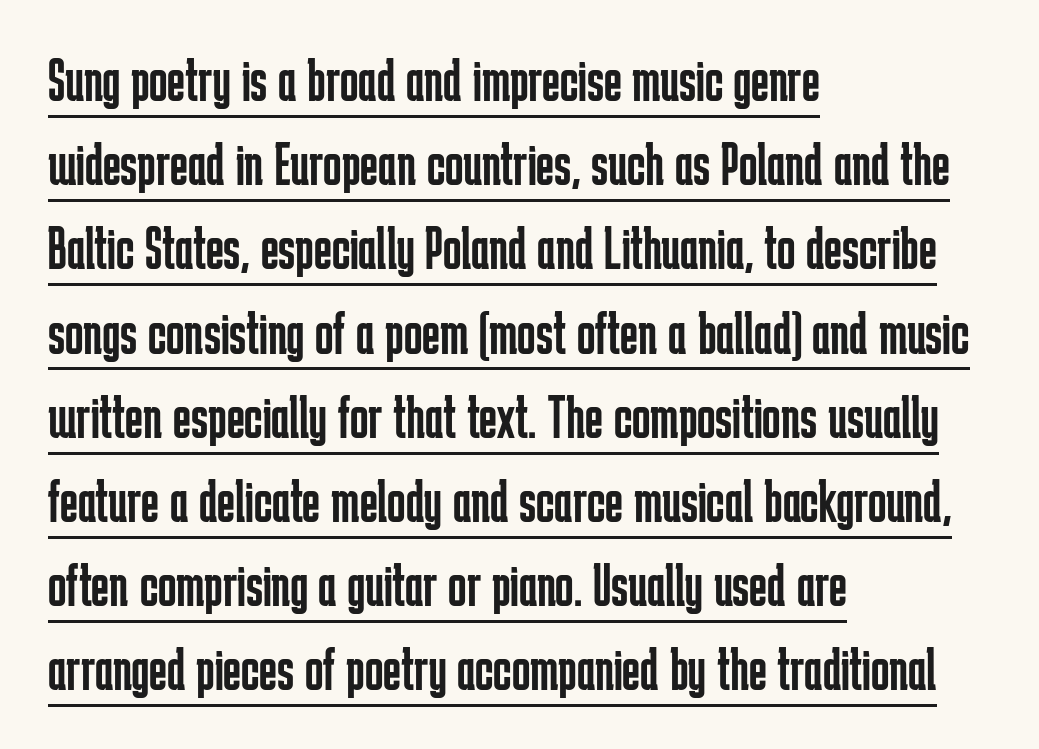
Observe the absence of serifs on each vertical stroke in this sample. Line beginnings align vertically; line endings do not. What's the leading like? Ordinary, nothing unusual. You could not count columns in this text — the font is proportionally spaced. This sample uses an upright cut, with every glyph sitting square on the baseline.
